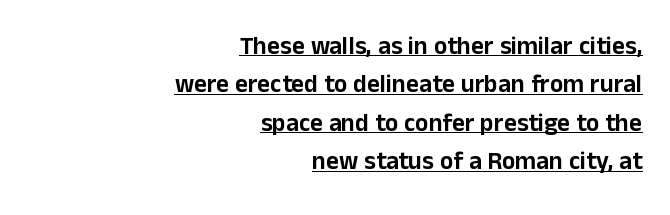
{"italic": "no", "underline": "yes", "align": "right", "line_spacing": "normal", "line_spacing_ratio": 1.54, "letter_spacing": "normal", "letter_spacing_em": 0.0, "glyph_px": 25}
